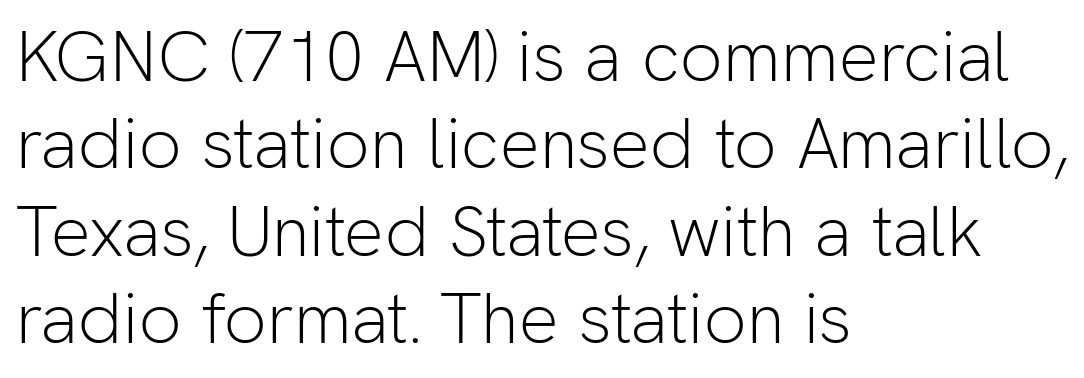
Q: Is the text bold? A: No.
Q: Is the text italic (slanted)? A: No, it is upright.
Q: Is the typeface a serif or a sans-serif typeface? A: Sans-serif.
Q: Is the text underlined? A: No.
Q: How is the paragraph aligned? A: Left-aligned.
Q: Is the spacing between letters normal or unusually wide? A: Normal.
Q: Width (condensed, normal, or wide)? A: Normal.
Q: Stroke contrast? A: Low.
Q: x-height? A: Medium.
Q: Monospaced? A: No.
